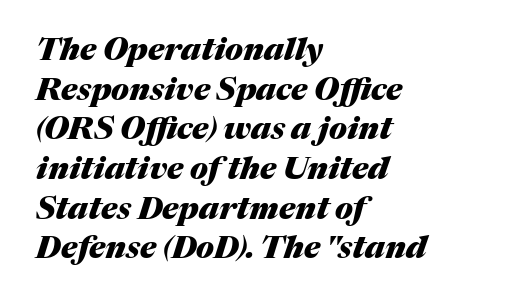
Q: Is the text bold? A: Yes.
Q: Is the text italic (slanted)? A: Yes, it leans right by about 17 degrees.
Q: Is the text underlined? A: No.
Q: How is the paragraph aligned? A: Left-aligned.
Q: Is the spacing between letters normal or unusually wide? A: Normal.
Q: Is the spacing between lines tight, normal or loose? A: Normal.
Q: Width (condensed, normal, or wide)? A: Normal.
Q: Stroke contrast? A: Medium.
Q: x-height? A: Medium.
Q: Monospaced? A: No.
